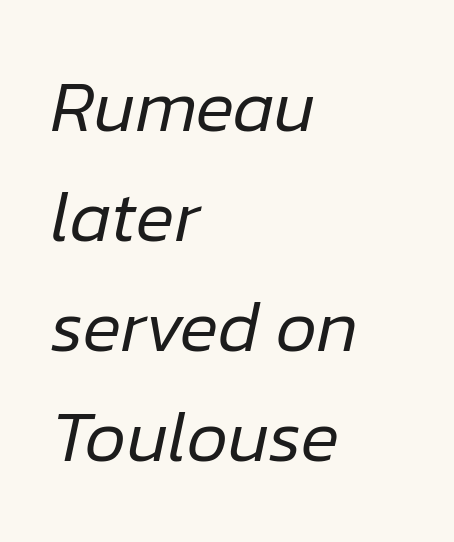
Q: Is the text bold? A: No.
Q: Is the text italic (slanted)? A: Yes, it leans right by about 12 degrees.
Q: Is the text underlined? A: No.
Q: How is the paragraph aligned? A: Left-aligned.
Q: Is the spacing between letters normal or unusually wide? A: Normal.
Q: Is the spacing between lines tight, normal or loose? A: Normal.
Q: Width (condensed, normal, or wide)? A: Normal.
Q: Stroke contrast? A: Low.
Q: x-height? A: Medium.
Q: Monospaced? A: No.
